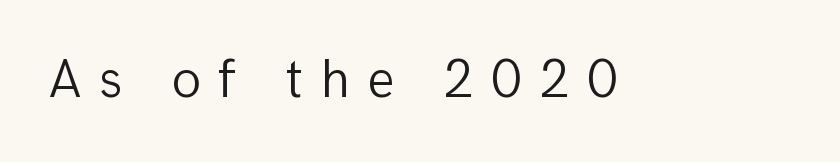
The image shows 54 px light sans-serif type, upright; set unusually wide letter spacing (+0.32 em), not underlined; low stroke contrast and a medium x-height.
